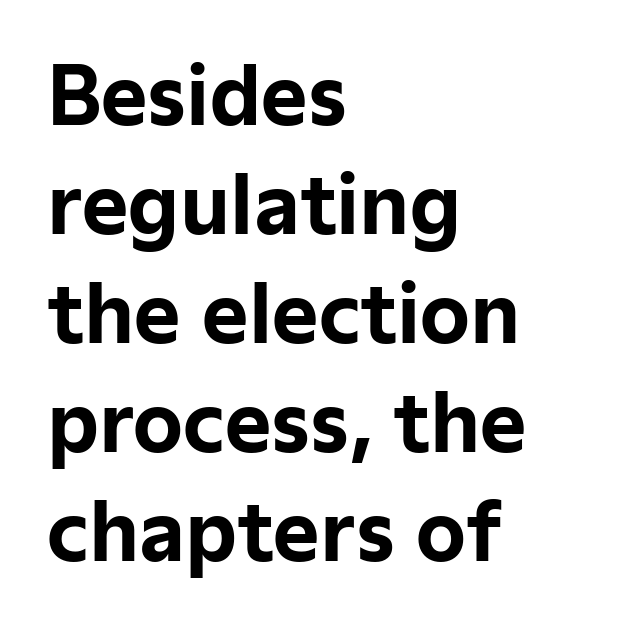
Q: Is the text bold? A: Yes.
Q: Is the text italic (slanted)? A: No, it is upright.
Q: Is the typeface a serif or a sans-serif typeface? A: Sans-serif.
Q: Is the text underlined? A: No.
Q: How is the paragraph aligned? A: Left-aligned.
Q: Is the spacing between letters normal or unusually wide? A: Normal.
Q: Is the spacing between lines tight, normal or loose? A: Normal.
Q: Width (condensed, normal, or wide)? A: Normal.
Q: Stroke contrast? A: Low.
Q: x-height? A: Medium.
Q: Monospaced? A: No.
